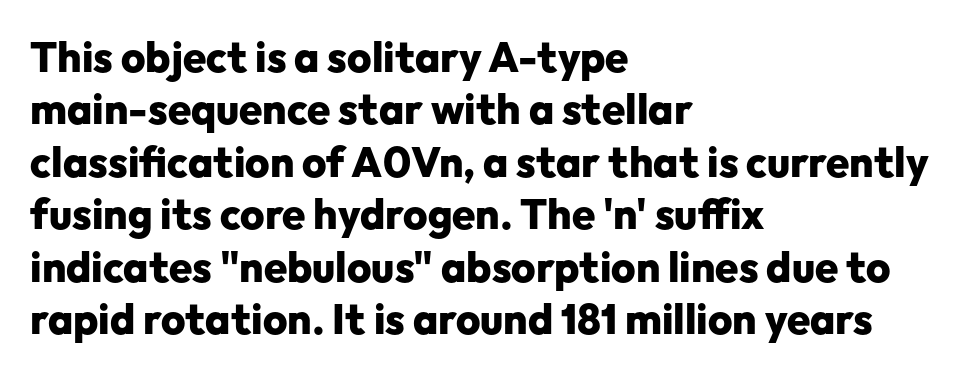
The image shows 42 px heavy sans-serif type, upright; set left-aligned, normal line spacing (1.25x), normal letter spacing, not underlined; low stroke contrast and a medium x-height.
